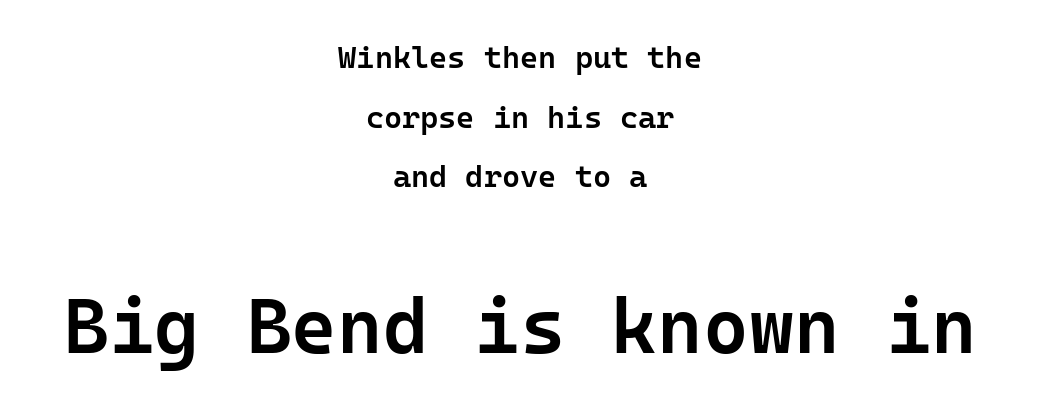
The image shows 78 px semibold sans-serif type, upright, monospaced; set centered, loose line spacing (1.92x), normal letter spacing, not underlined; the second (bottom) block is 2.52x larger; low stroke contrast and a medium x-height.
